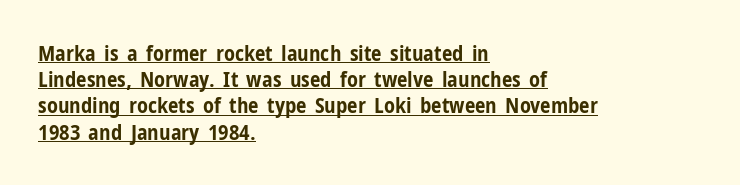
The image shows 21 px bold type, upright; set left-aligned, normal line spacing (1.25x), normal letter spacing, underlined.
